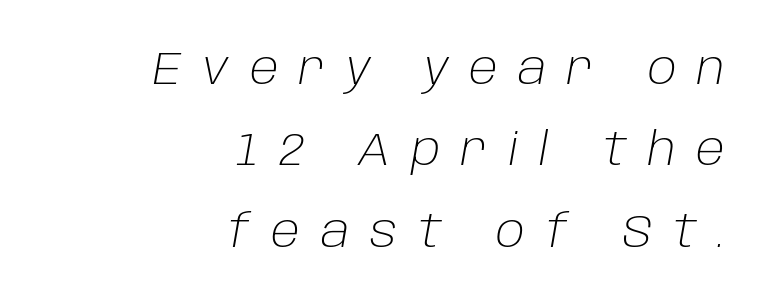
Q: Is the text bold? A: No.
Q: Is the text italic (slanted)? A: Yes, it leans right by about 10 degrees.
Q: Is the text underlined? A: No.
Q: How is the paragraph aligned? A: Right-aligned.
Q: Is the spacing between letters normal or unusually wide? A: Unusually wide.
Q: Width (condensed, normal, or wide)? A: Normal.
Q: Stroke contrast? A: Low.
Q: x-height? A: Large.
Q: Monospaced? A: No.
